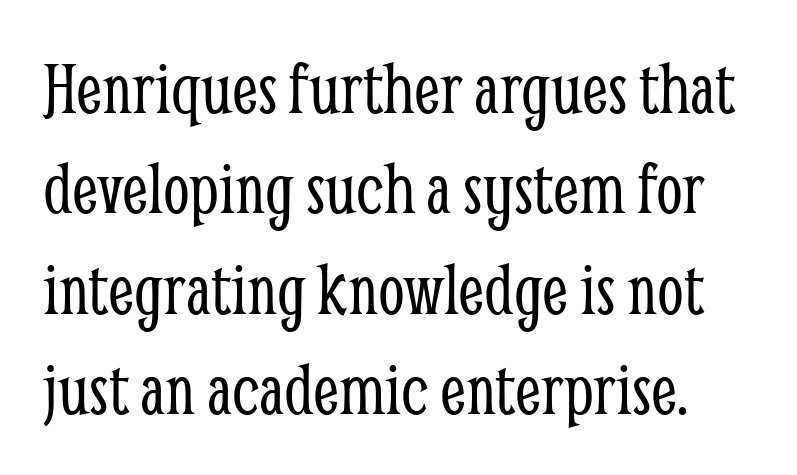
Q: Is the text bold? A: No.
Q: Is the text italic (slanted)? A: No, it is upright.
Q: Is the typeface a serif or a sans-serif typeface? A: Serif.
Q: Is the text underlined? A: No.
Q: Is the spacing between letters normal or unusually wide? A: Normal.
Q: Is the spacing between lines tight, normal or loose? A: Normal.
Q: Width (condensed, normal, or wide)? A: Condensed.
Q: Stroke contrast? A: Low.
Q: x-height? A: Medium.
Q: Monospaced? A: No.
